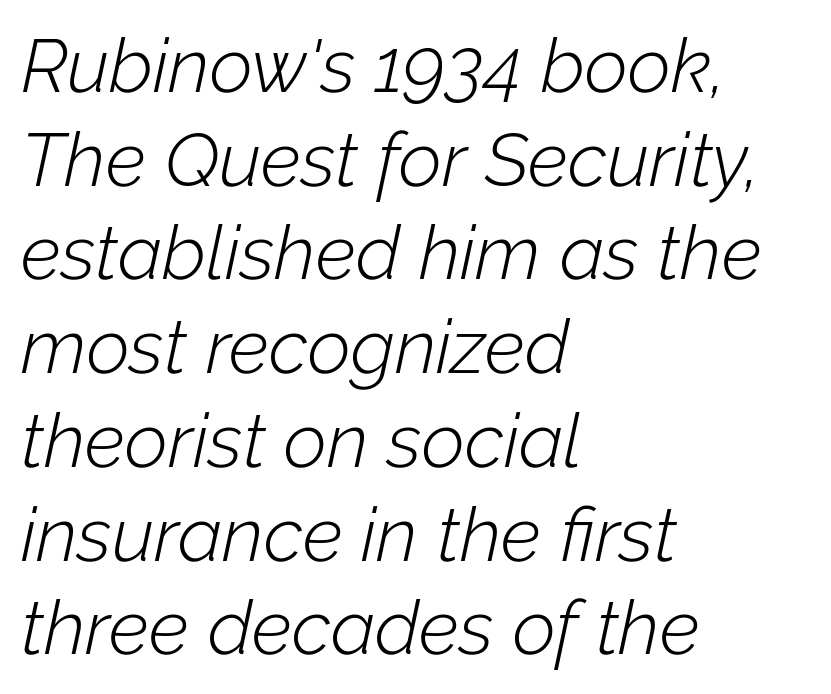
Characters are canted at an angle relative to the baseline's perpendicular. Leading matches the norm, producing a regular column. No extra tracking has been applied to these lines. Character widths vary here, with narrow letters taking less room than wide ones.
